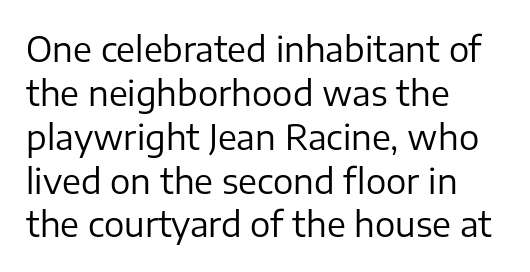
This rendering employs a face without finishing strokes, i.e., a sans-serif. Characters remain perfectly vertical along every line. Notice how the passage keeps a crisp vertical edge on the left only. Varying glyph widths throughout — classic text-font behaviour.
